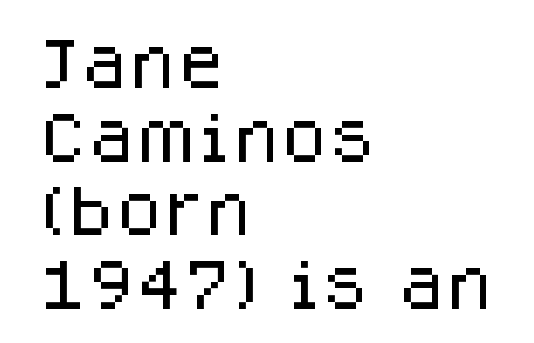
Q: Is the text italic (slanted)? A: No, it is upright.
Q: Is the typeface a serif or a sans-serif typeface? A: Sans-serif.
Q: Is the text underlined? A: No.
Q: How is the paragraph aligned? A: Left-aligned.
Q: Is the spacing between letters normal or unusually wide? A: Normal.
Q: Is the spacing between lines tight, normal or loose? A: Normal.
Q: Width (condensed, normal, or wide)? A: Normal.
Q: Stroke contrast? A: Low.
Q: x-height? A: Large.
Q: Monospaced? A: No.
